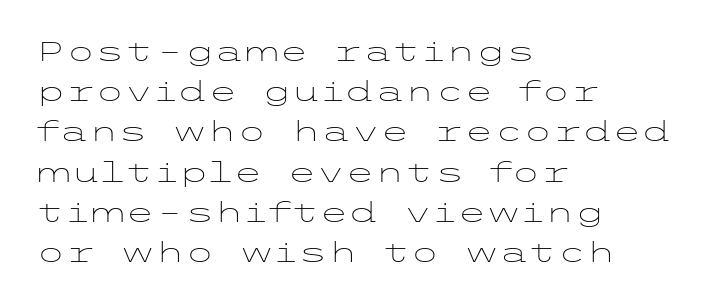
The image shows 27 px text type, upright; set left-aligned, normal line spacing (1.49x), normal letter spacing, not underlined.
